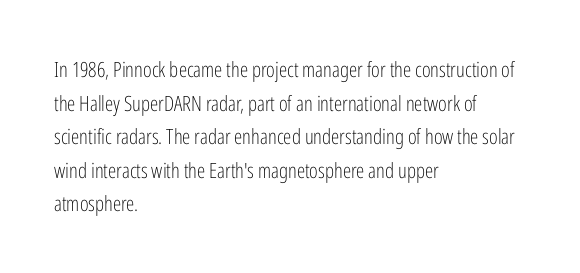
The image shows 21 px text type, upright; set left-aligned, normal line spacing (1.6x), normal letter spacing, not underlined.
